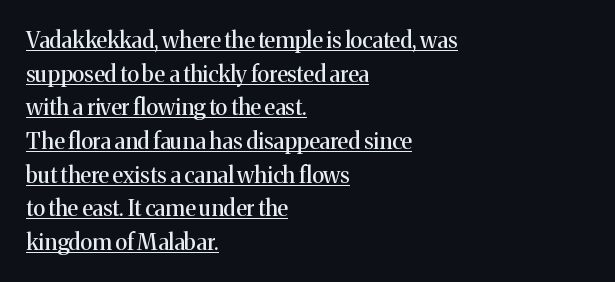
{"italic": "no", "underline": "yes", "align": "left", "line_spacing": "normal", "line_spacing_ratio": 1.53, "letter_spacing": "normal", "letter_spacing_em": 0.0, "glyph_px": 22}
